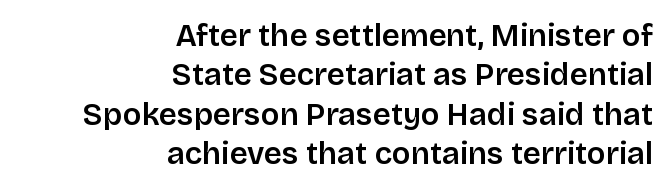
Teacher's note: observe the even right margin — that is flush-right alignment. The zone under the glyphs is completely vacant. This sample uses plain, unmodified letter spacing. Typographic density is moderately raised because the face is semibold. The lettering holds an erect, upright posture throughout.
